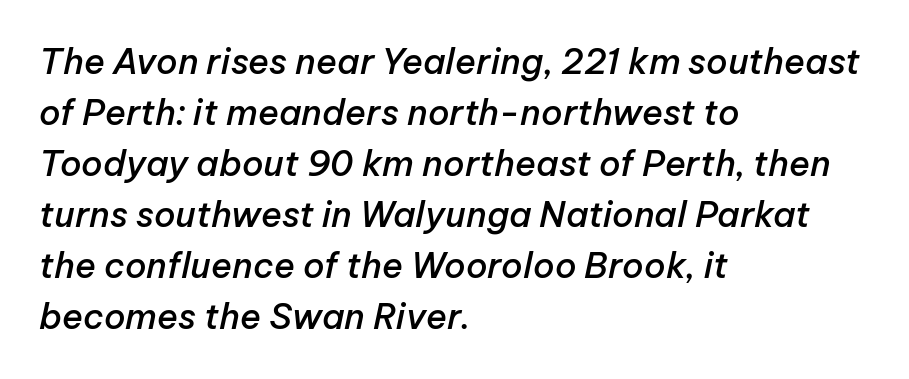
Q: Is the text bold? A: Semi-bold.
Q: Is the text italic (slanted)? A: Yes, it leans right by about 12 degrees.
Q: Is the text underlined? A: No.
Q: How is the paragraph aligned? A: Left-aligned.
Q: Is the spacing between letters normal or unusually wide? A: Normal.
Q: Is the spacing between lines tight, normal or loose? A: Normal.
Q: Width (condensed, normal, or wide)? A: Normal.
Q: Stroke contrast? A: Low.
Q: x-height? A: Medium.
Q: Monospaced? A: No.
